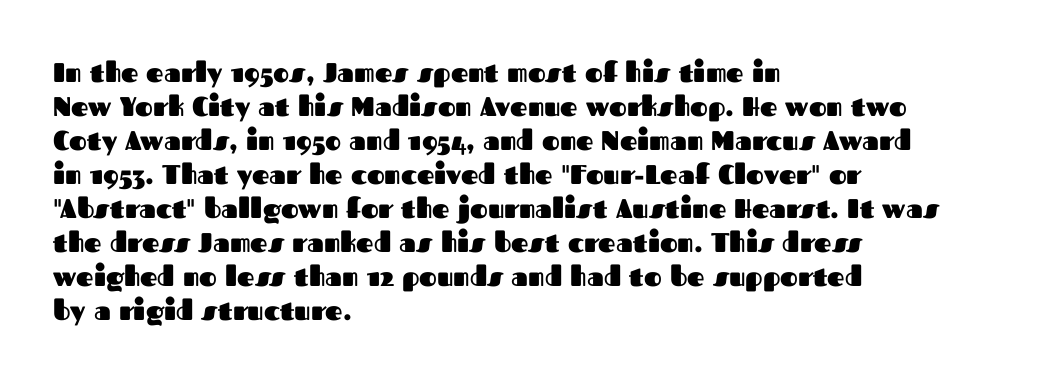
Does the weight exceed regular? Yes, all the way to bold. Short note: letters normally spaced. The space beneath each line is pristine and unruled. The typesetter chose a ragged-right arrangement here. Posture: vertical. The passage shown stacks its lines at a standard gap.
